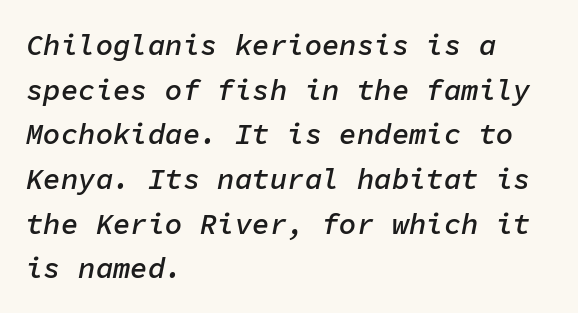
Compared with a centered layout, this one pins lines to the left instead. The passage shown stacks its lines at a standard gap. The letters march in equal steps, a hallmark of fixed-pitch type. Lines of text with bare space underneath. Observe the lean: these are italic letterforms. Semibold letterforms, between regular and bold.
